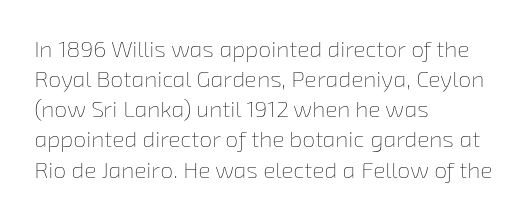
{"bold": "no", "underline": "no", "align": "left", "line_spacing": "normal", "line_spacing_ratio": 1.31, "letter_spacing": "normal", "letter_spacing_em": 0.0, "glyph_px": 23}
